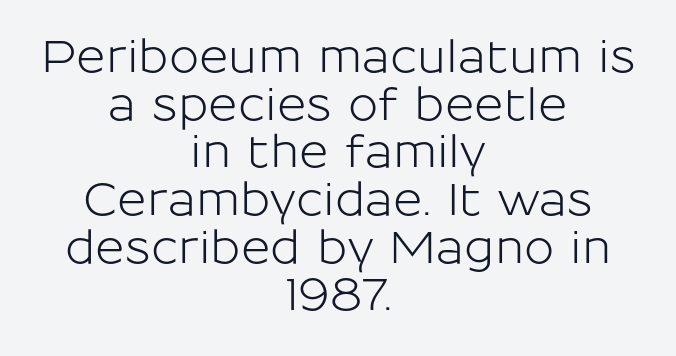
Q: Is the text italic (slanted)? A: No, it is upright.
Q: Is the typeface a serif or a sans-serif typeface? A: Sans-serif.
Q: Is the text underlined? A: No.
Q: How is the paragraph aligned? A: Centered.
Q: Is the spacing between letters normal or unusually wide? A: Normal.
Q: Is the spacing between lines tight, normal or loose? A: Tight.
Q: Width (condensed, normal, or wide)? A: Normal.
Q: Stroke contrast? A: Low.
Q: x-height? A: Medium.
Q: Monospaced? A: No.
